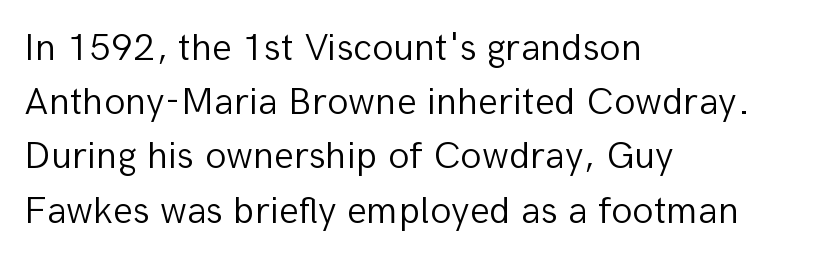
The image shows 39 px light sans-serif type, upright; set left-aligned, normal line spacing (1.39x), normal letter spacing, not underlined; low stroke contrast and a medium x-height.
